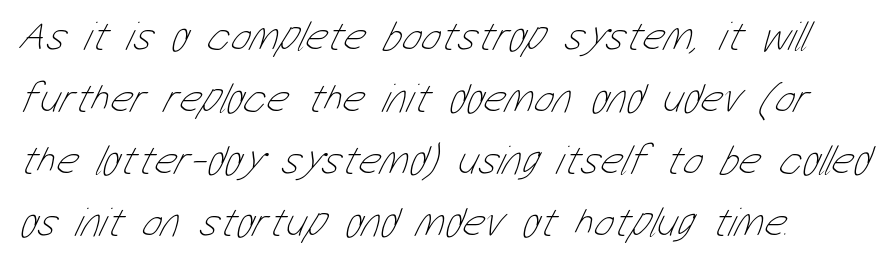
The image shows 42 px thin, condensed type; set left-aligned, normal line spacing (1.48x), normal letter spacing, not underlined; low stroke contrast and a medium x-height.
